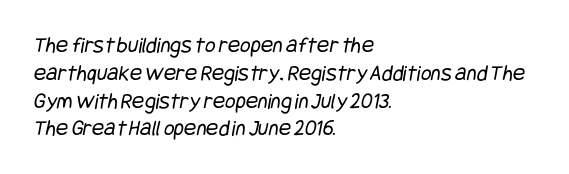
The image shows 23 px text type; set left-aligned, line spacing 1.21x, normal letter spacing, not underlined.
